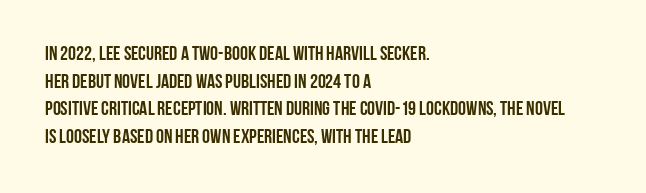
Q: Is the text italic (slanted)? A: No, it is upright.
Q: Is the text underlined? A: No.
Q: How is the paragraph aligned? A: Left-aligned.
Q: Is the spacing between letters normal or unusually wide? A: Normal.
Q: Is the spacing between lines tight, normal or loose? A: Normal.
